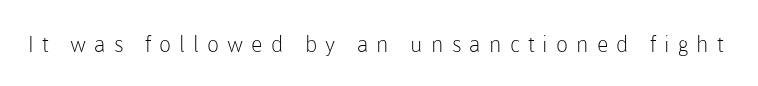
Q: Is the text bold? A: No.
Q: Is the text italic (slanted)? A: No, it is upright.
Q: Is the text underlined? A: No.
Q: Is the spacing between letters normal or unusually wide? A: Unusually wide.
